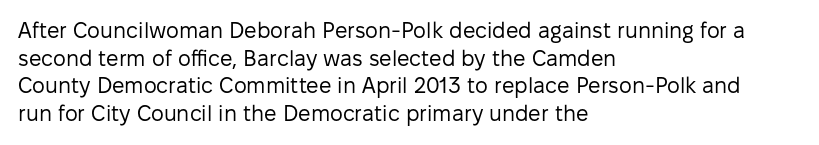
The typeface has the unassuming heft of standard copy or less. Vertical strokes here are truly vertical. A clean baseline with only descenders dipping below it. Default kerning and tracking; the words read as compact shapes.
